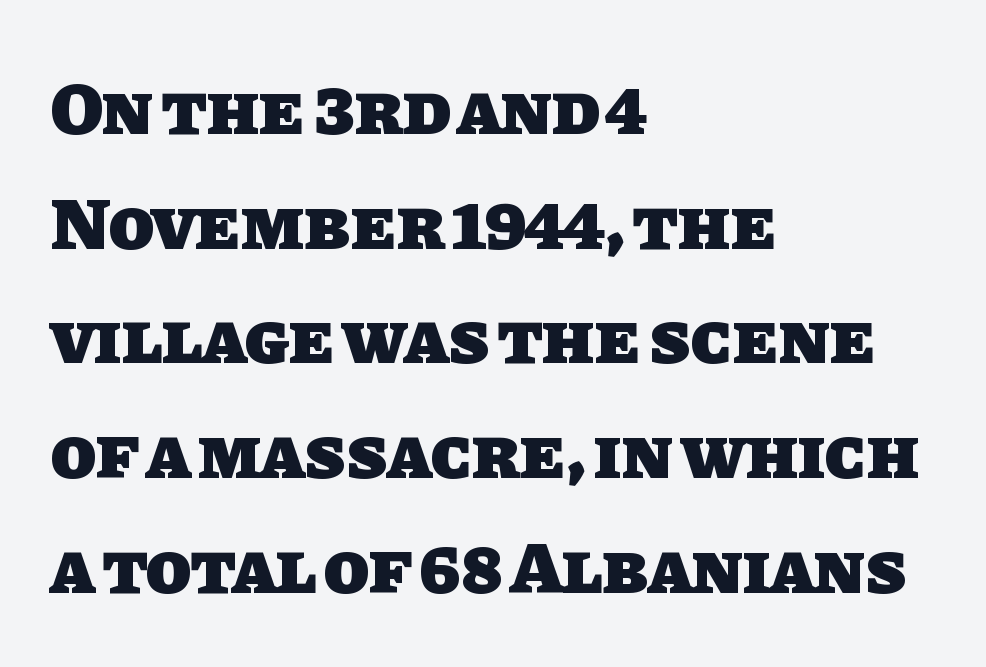
Q: Is the text bold? A: Yes.
Q: Is the typeface a serif or a sans-serif typeface? A: Sans-serif.
Q: Is the text underlined? A: No.
Q: How is the paragraph aligned? A: Left-aligned.
Q: Is the spacing between letters normal or unusually wide? A: Normal.
Q: Is the spacing between lines tight, normal or loose? A: Normal.
Q: Width (condensed, normal, or wide)? A: Normal.
Q: Stroke contrast? A: Low.
Q: x-height? A: Large.
Q: Monospaced? A: No.
